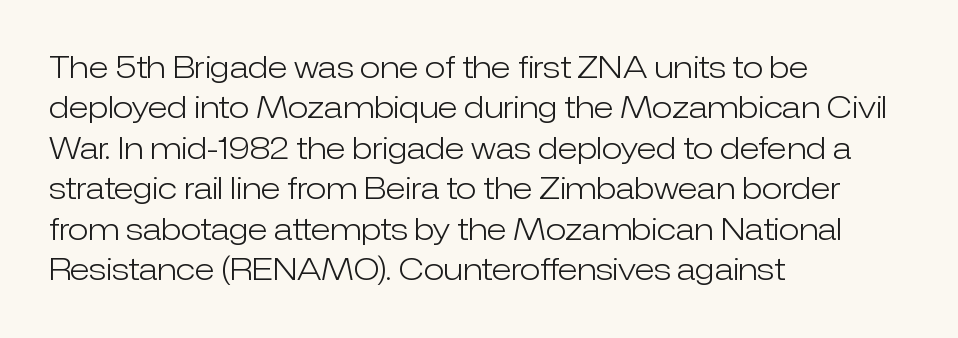
The image shows 30 px light sans-serif type, upright; set left-aligned, normal line spacing (1.35x), normal letter spacing, not underlined; low stroke contrast and a medium x-height.
